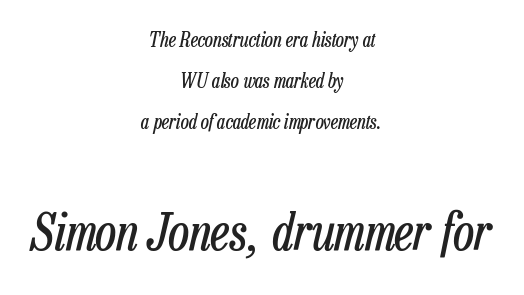
The image shows 51 px regular-weight, condensed type, italic (leaning right); set centered, loose line spacing (2.06x), normal letter spacing, not underlined; the second (bottom) block is 2.55x larger; low stroke contrast and a medium x-height.
